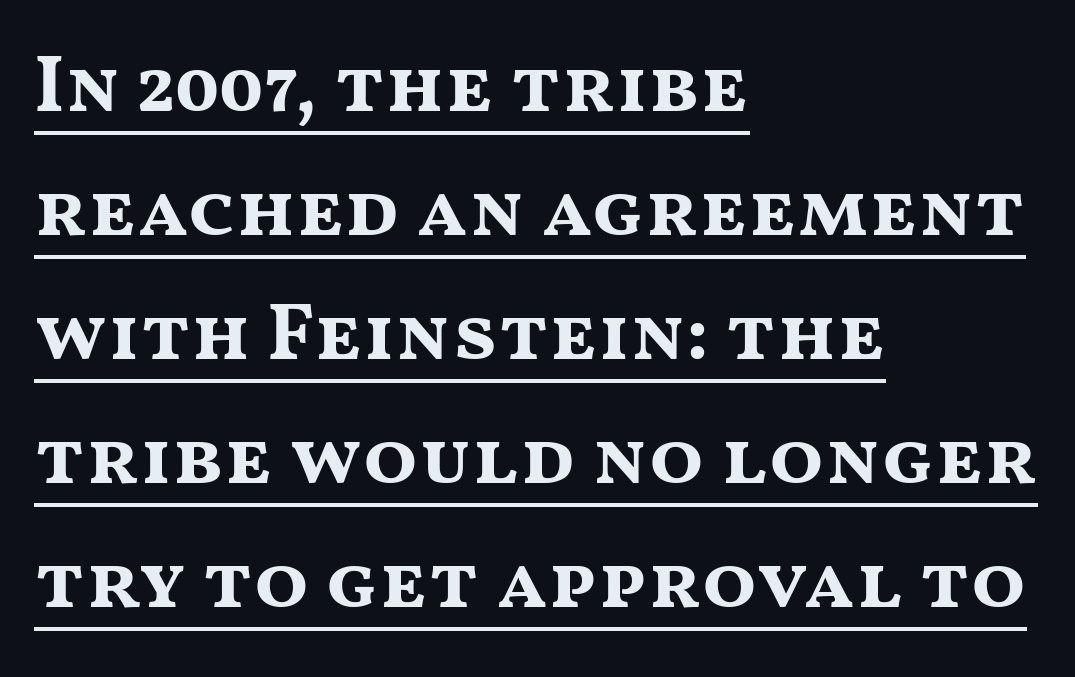
Q: Is the text bold? A: Yes.
Q: Is the text italic (slanted)? A: No, it is upright.
Q: Is the typeface a serif or a sans-serif typeface? A: Sans-serif.
Q: Is the text underlined? A: Yes.
Q: How is the paragraph aligned? A: Left-aligned.
Q: Is the spacing between letters normal or unusually wide? A: Normal.
Q: Is the spacing between lines tight, normal or loose? A: Normal.
Q: Width (condensed, normal, or wide)? A: Wide.
Q: Stroke contrast? A: Medium.
Q: x-height? A: Medium.
Q: Monospaced? A: No.
